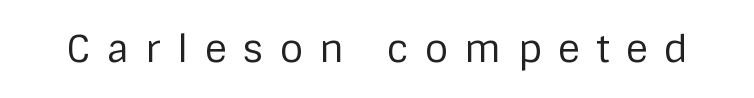
The face used here is proportionally spaced, like ordinary book or web type. Nothing heavy about these letters — not bold at all. Display-style spreading of the glyphs; the letterfit is very open. Italic? Not at all — the glyphs are vertical. The passage shown is typeset with a sans-serif family.
